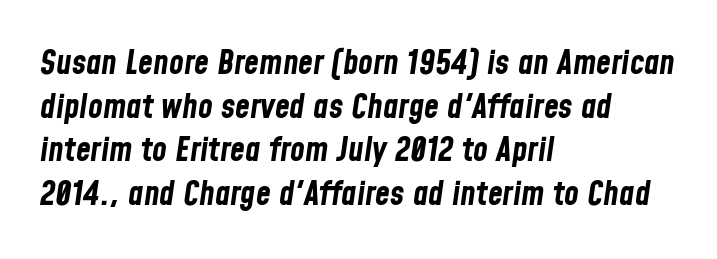
Q: Is the text bold? A: Yes.
Q: Is the text italic (slanted)? A: Yes, it leans right by about 8 degrees.
Q: Is the text underlined? A: No.
Q: How is the paragraph aligned? A: Left-aligned.
Q: Is the spacing between letters normal or unusually wide? A: Normal.
Q: Is the spacing between lines tight, normal or loose? A: Normal.
Q: Width (condensed, normal, or wide)? A: Condensed.
Q: Stroke contrast? A: Low.
Q: x-height? A: Medium.
Q: Monospaced? A: No.
